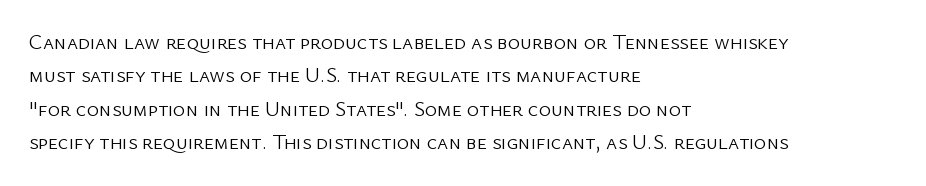
The image shows 21 px text type, upright; set left-aligned, normal line spacing (1.59x), normal letter spacing, not underlined.
